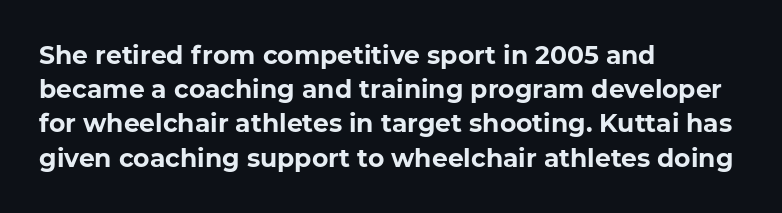
Q: Is the text bold? A: Yes.
Q: Is the text underlined? A: No.
Q: How is the paragraph aligned? A: Left-aligned.
Q: Is the spacing between letters normal or unusually wide? A: Normal.
Q: Is the spacing between lines tight, normal or loose? A: Normal.
